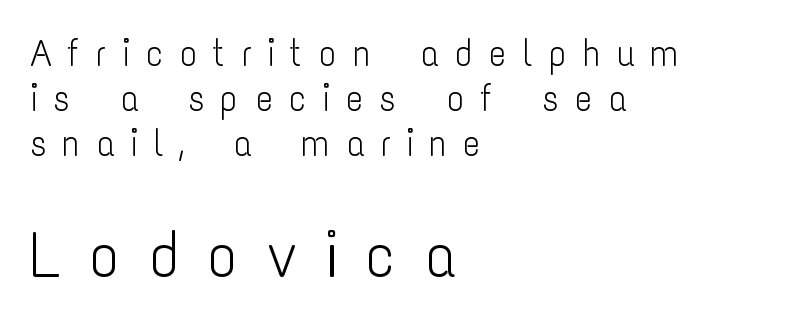
Letters rest on an invisible, unmarked baseline. You could not count columns in this text — the font is proportionally spaced. Typesetter's note — lower block bumped up in size, upper block left smaller. Layout note: lines flush left. Unbolded letterforms with no extra heft.
